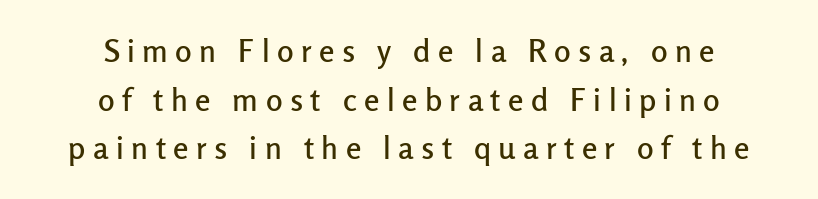
Q: Is the text italic (slanted)? A: No, it is upright.
Q: Is the typeface a serif or a sans-serif typeface? A: Sans-serif.
Q: Is the text underlined? A: No.
Q: How is the paragraph aligned? A: Centered.
Q: Is the spacing between letters normal or unusually wide? A: Unusually wide.
Q: Is the spacing between lines tight, normal or loose? A: Normal.
Q: Width (condensed, normal, or wide)? A: Normal.
Q: Stroke contrast? A: Low.
Q: x-height? A: Medium.
Q: Monospaced? A: No.
